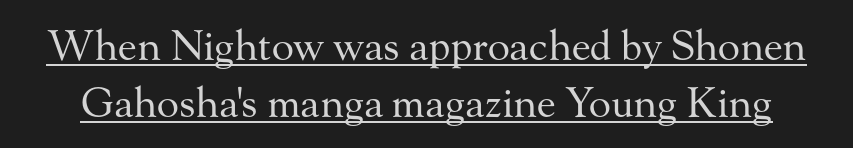
{"serif": "yes", "italic": "no", "bold": "no", "weight": "regular", "width": "normal", "stroke_contrast": "medium", "x_height": "small", "monospaced": "no", "underline": "yes", "line_spacing": "normal", "line_spacing_ratio": 1.38, "letter_spacing": "normal", "letter_spacing_em": 0.0, "glyph_px": 41}
